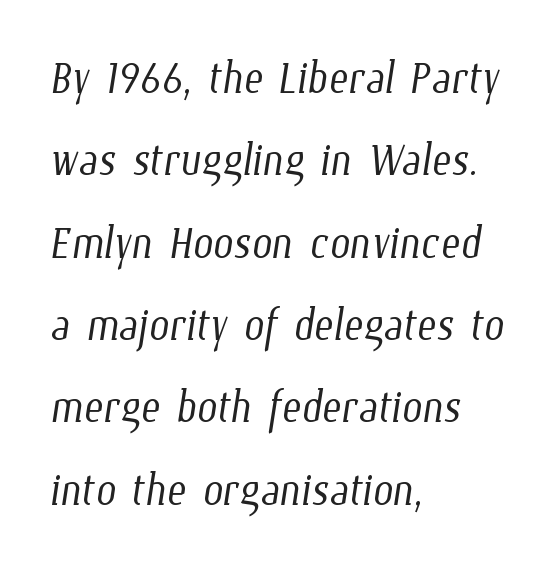
The image shows 58 px light, condensed type; set left-aligned, normal line spacing (1.42x), normal letter spacing, not underlined; low stroke contrast and a medium x-height.
